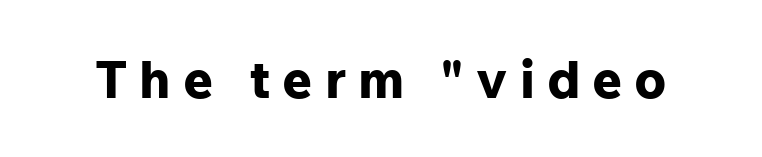
Chunky letters — that's bold for sure. Tall strokes in this sample are plumb rather than angled. The area under the type is left untouched. The passage shown has open, widely tracked lettering throughout.
